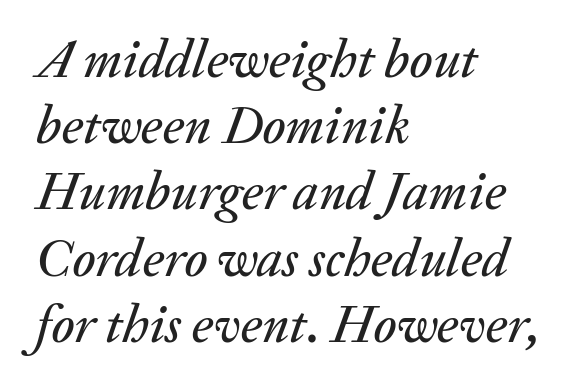
{"italic": "yes", "lean": "right", "slant_degrees": 20, "width": "normal", "stroke_contrast": "medium", "x_height": "medium", "monospaced": "no", "underline": "no", "align": "left", "line_spacing": "normal", "line_spacing_ratio": 1.25, "letter_spacing": "normal", "letter_spacing_em": 0.0, "glyph_px": 53}
